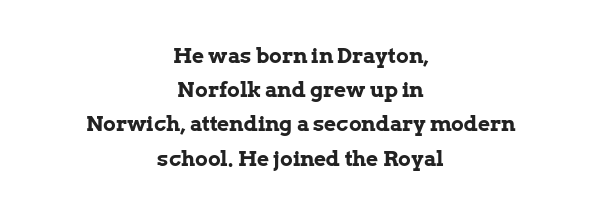
Style check: upright. No word sits above an underline. I'd describe the lettering as bold — thick and assertive. Observe the ordinary spacing: letters are neighbours, not strangers.
